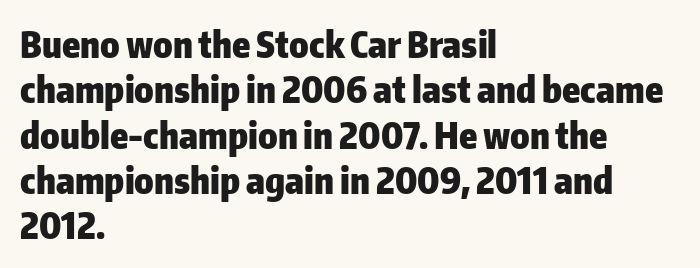
Q: Is the text bold? A: Yes.
Q: Is the text italic (slanted)? A: No, it is upright.
Q: Is the typeface a serif or a sans-serif typeface? A: Sans-serif.
Q: Is the text underlined? A: No.
Q: How is the paragraph aligned? A: Left-aligned.
Q: Is the spacing between letters normal or unusually wide? A: Normal.
Q: Is the spacing between lines tight, normal or loose? A: Normal.
Q: Width (condensed, normal, or wide)? A: Normal.
Q: Stroke contrast? A: Low.
Q: x-height? A: Medium.
Q: Monospaced? A: No.
